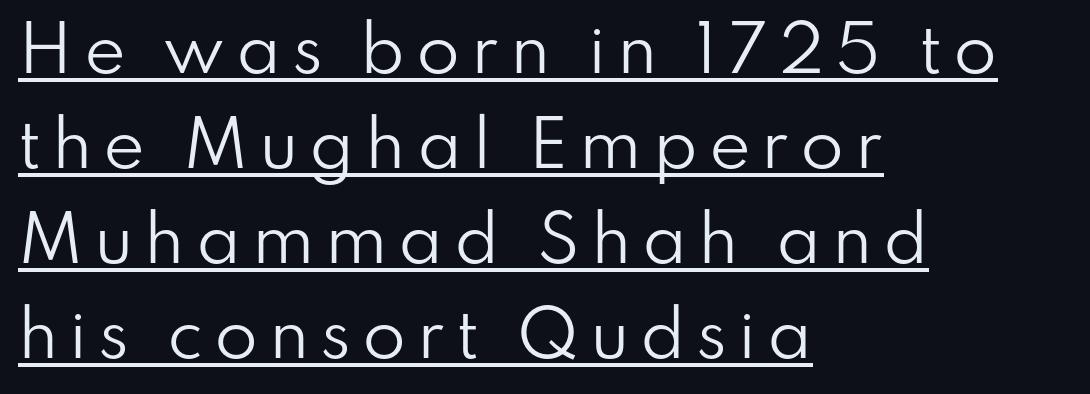
{"serif": "no", "italic": "no", "bold": "no", "weight": "regular", "width": "normal", "stroke_contrast": "low", "x_height": "small", "monospaced": "no", "underline": "yes", "align": "left", "line_spacing": "normal", "line_spacing_ratio": 1.51, "glyph_px": 63}
